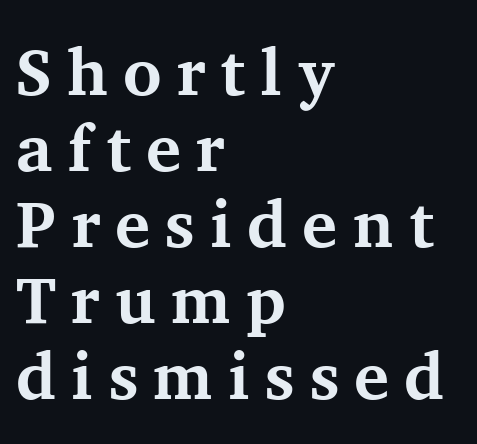
The image shows 66 px bold serif type, upright; set left-aligned, tight line spacing (1.15x), unusually wide letter spacing (+0.23 em), not underlined; medium stroke contrast and a medium x-height.
